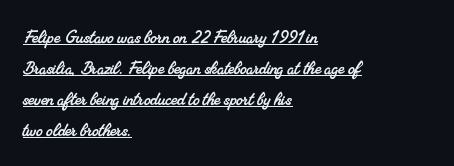
Q: Is the text underlined? A: Yes.
Q: How is the paragraph aligned? A: Left-aligned.
Q: Is the spacing between letters normal or unusually wide? A: Normal.
Q: Is the spacing between lines tight, normal or loose? A: Normal.
